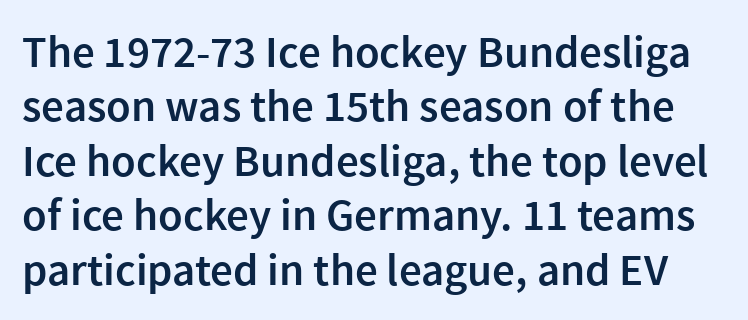
The image shows 45 px semibold sans-serif type, upright; set line spacing 1.21x, normal letter spacing, not underlined; a medium x-height.
